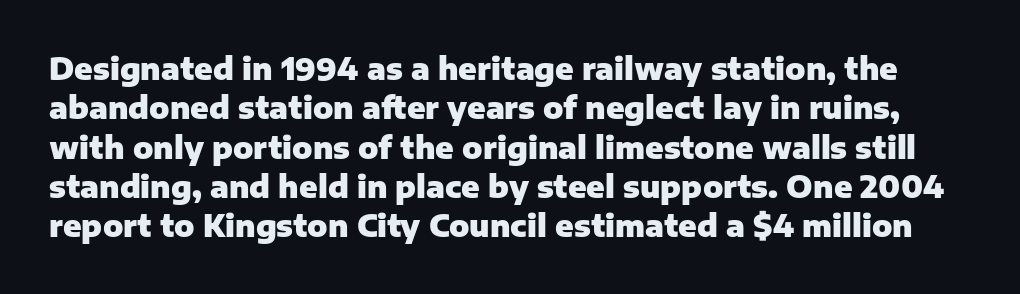
The image shows 30 px heavy sans-serif type, upright; set normal line spacing (1.31x), normal letter spacing, not underlined; low stroke contrast and a medium x-height.
